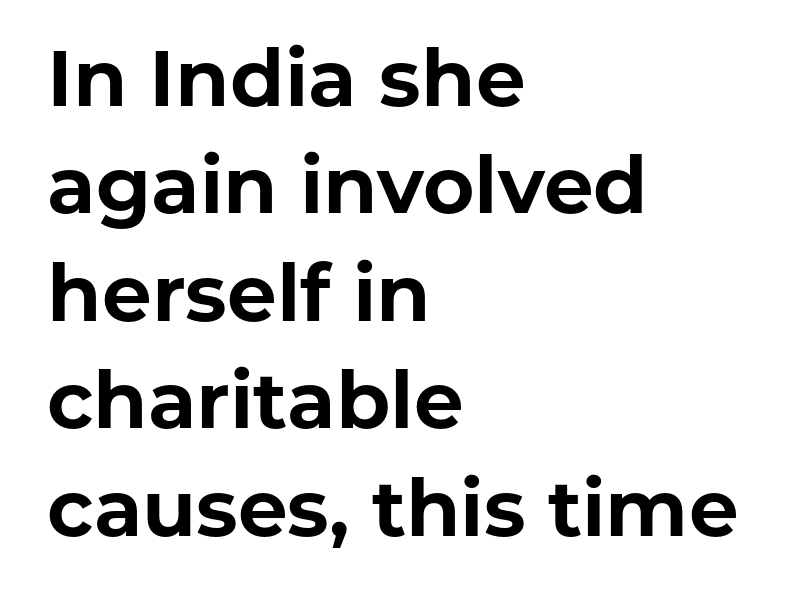
The image shows 79 px bold sans-serif type, upright; set left-aligned, normal line spacing (1.36x), normal letter spacing, not underlined; low stroke contrast and a medium x-height.
